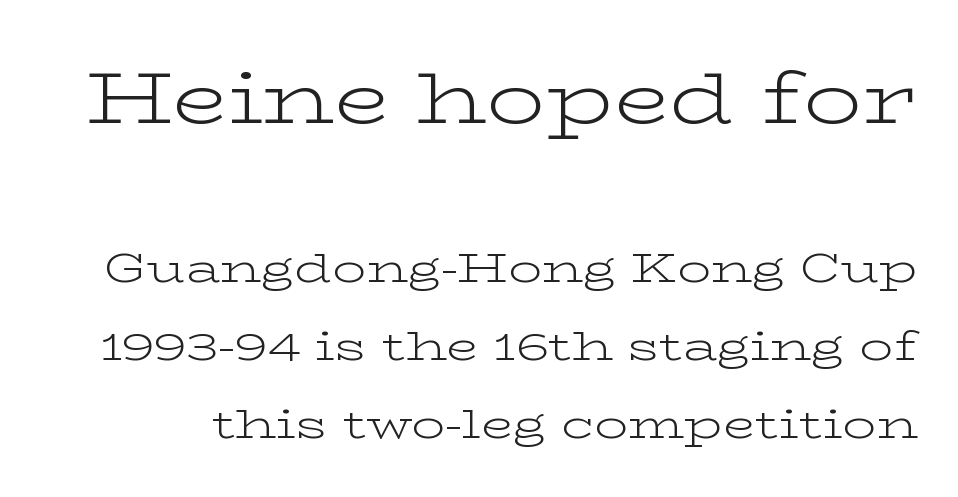
The more generous point size was reserved for the upper chunk. Is there any slant? The stems are plumb. The cut favours lightness, reaching ordinary text weight at its darkest. This is serif lettering, the kind often seen in printed books. You could not count columns in this text — the font is proportionally spaced.
